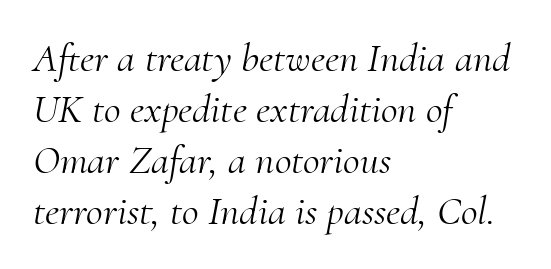
The image shows 41 px light serif type, italic (leaning right); set left-aligned, line spacing 1.24x, normal letter spacing, not underlined; medium stroke contrast and a small x-height.
